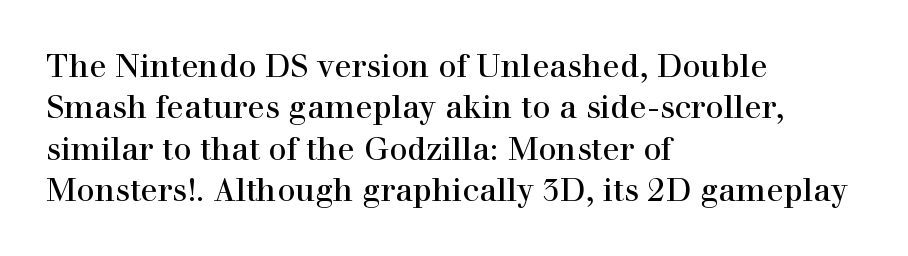
Q: Is the text italic (slanted)? A: No, it is upright.
Q: Is the typeface a serif or a sans-serif typeface? A: Serif.
Q: Is the text underlined? A: No.
Q: How is the paragraph aligned? A: Left-aligned.
Q: Is the spacing between letters normal or unusually wide? A: Normal.
Q: Is the spacing between lines tight, normal or loose? A: Normal.
Q: Width (condensed, normal, or wide)? A: Normal.
Q: x-height? A: Medium.
Q: Monospaced? A: No.
